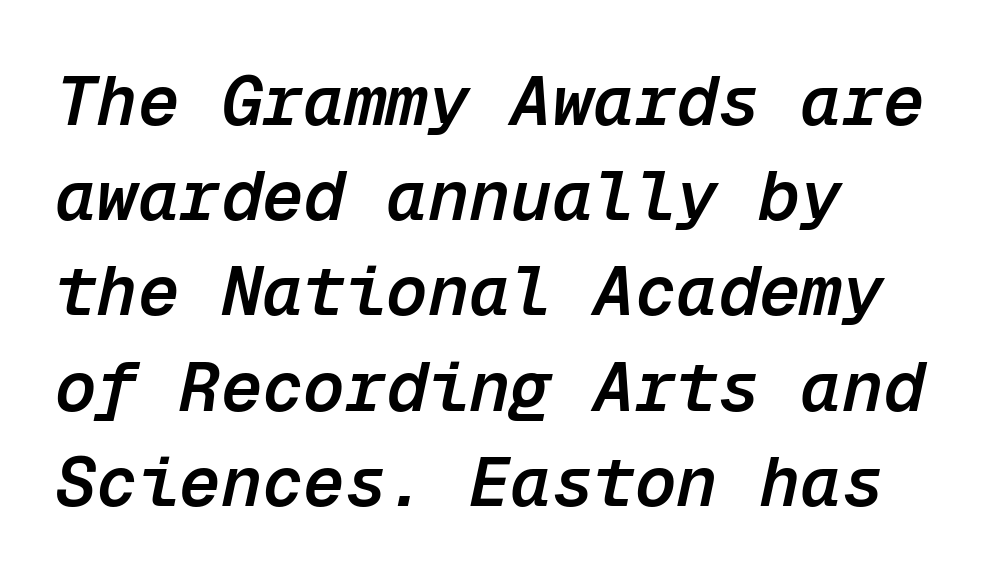
Q: Is the text bold? A: Semi-bold.
Q: Is the text italic (slanted)? A: Yes, it leans right by about 12 degrees.
Q: Is the text underlined? A: No.
Q: How is the paragraph aligned? A: Left-aligned.
Q: Is the spacing between letters normal or unusually wide? A: Normal.
Q: Is the spacing between lines tight, normal or loose? A: Normal.
Q: Width (condensed, normal, or wide)? A: Normal.
Q: Stroke contrast? A: Low.
Q: x-height? A: Medium.
Q: Monospaced? A: Yes.
